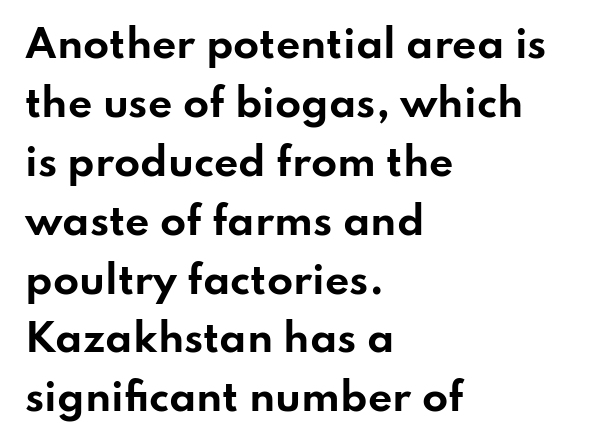
Classification — sans serif. The setting favours the left margin, as ordinary paragraphs usually do. A typesetter would call this proportional, since set widths differ per character. Nope, not italic — everything's standing straight.
